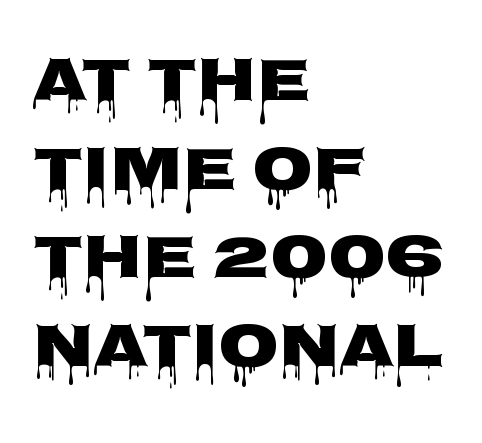
{"serif": "no", "italic": "no", "bold": "yes", "weight": "heavy", "width": "wide", "stroke_contrast": "low", "x_height": "large", "monospaced": "no", "underline": "no", "align": "left", "line_spacing": "normal", "line_spacing_ratio": 1.43, "letter_spacing": "normal", "letter_spacing_em": 0.0, "glyph_px": 62}
